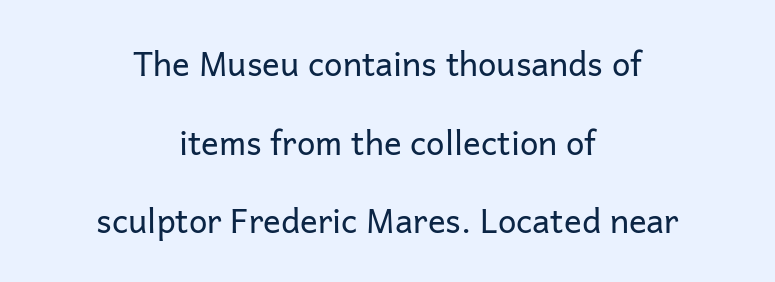
On a weight scale, this lands at 450 or below. The leading is generous, giving the passage an open texture. Descenders hang freely into open space. A typesetter would call this zero additional tracking. Each letter's strokes conclude bluntly, with no projecting serifs. This is roman type, the default non-slanted kind.
